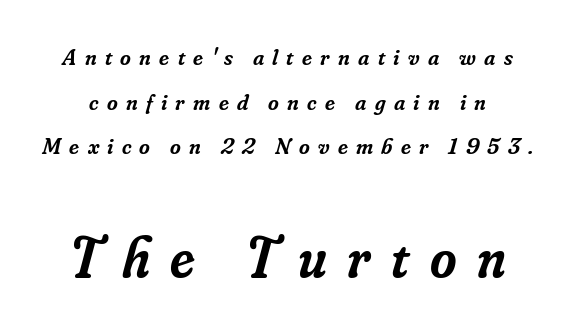
Q: Is the text bold? A: Semi-bold.
Q: Is the text italic (slanted)? A: Yes, it leans right by about 16 degrees.
Q: Is the typeface a serif or a sans-serif typeface? A: Serif.
Q: Is the text underlined? A: No.
Q: Is the spacing between letters normal or unusually wide? A: Unusually wide.
Q: Is the spacing between lines tight, normal or loose? A: Loose.
Q: Which block of text is set in a larger size, the first (top) or the second (bottom)? A: The second (bottom) one.
Q: Width (condensed, normal, or wide)? A: Normal.
Q: Stroke contrast? A: Low.
Q: x-height? A: Small.
Q: Monospaced? A: No.
